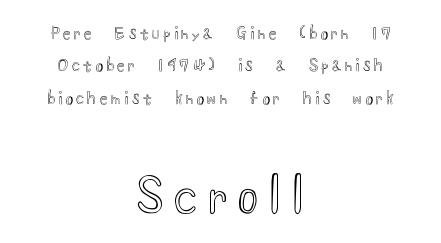
The image shows 47 px wide type, upright; set centered, loose line spacing (2.03x), unusually wide letter spacing (+0.23 em), not underlined; the second (bottom) block is 2.94x larger; a small x-height.
